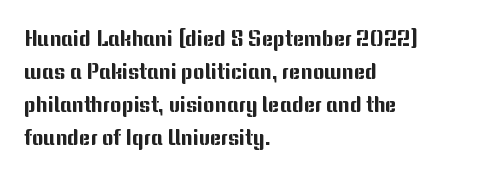
The image shows 22 px text type, upright; set left-aligned, normal line spacing (1.5x), normal letter spacing, not underlined.
